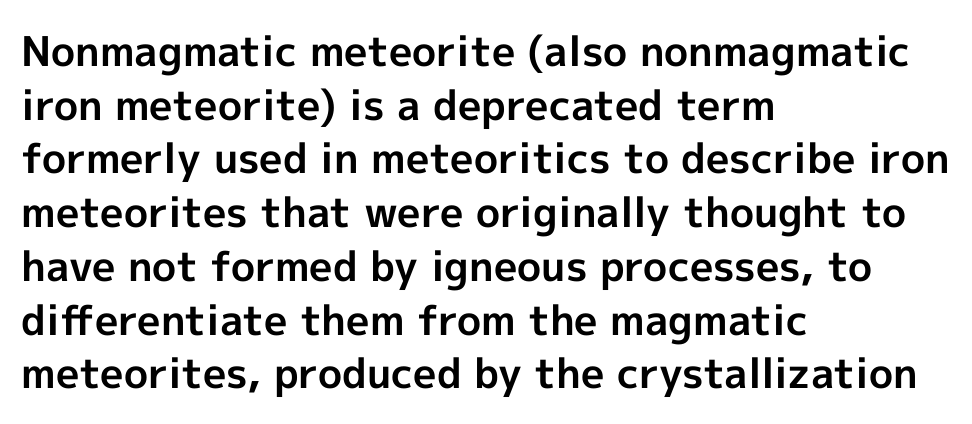
Q: Is the text bold? A: Yes.
Q: Is the text italic (slanted)? A: No, it is upright.
Q: Is the typeface a serif or a sans-serif typeface? A: Sans-serif.
Q: Is the text underlined? A: No.
Q: How is the paragraph aligned? A: Left-aligned.
Q: Is the spacing between letters normal or unusually wide? A: Normal.
Q: Is the spacing between lines tight, normal or loose? A: Normal.
Q: Width (condensed, normal, or wide)? A: Normal.
Q: x-height? A: Medium.
Q: Monospaced? A: No.
